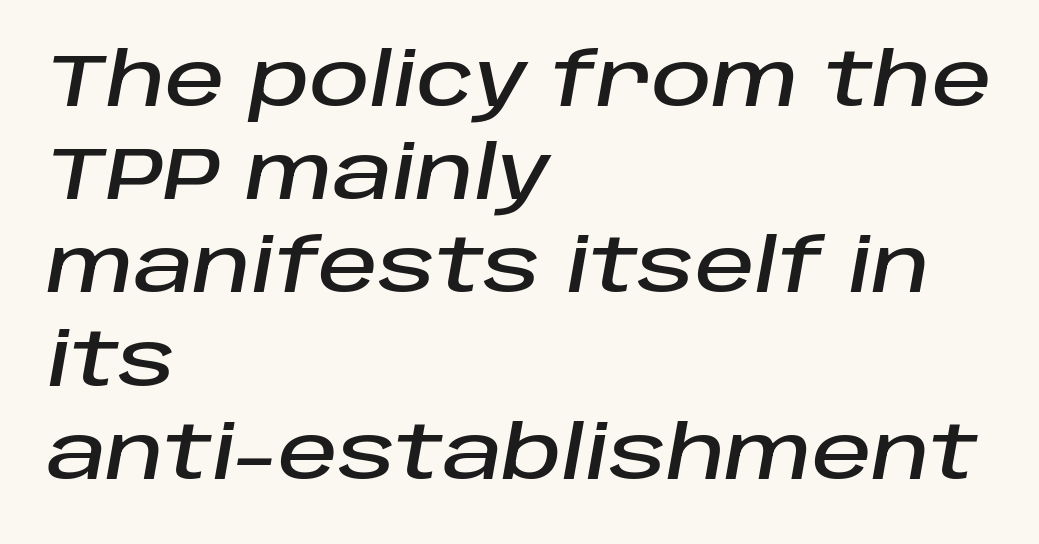
Q: Is the text italic (slanted)? A: Yes, it leans right by about 10 degrees.
Q: Is the text underlined? A: No.
Q: How is the paragraph aligned? A: Left-aligned.
Q: Is the spacing between letters normal or unusually wide? A: Normal.
Q: Is the spacing between lines tight, normal or loose? A: Normal.
Q: Width (condensed, normal, or wide)? A: Normal.
Q: Stroke contrast? A: Low.
Q: x-height? A: Large.
Q: Monospaced? A: No.
